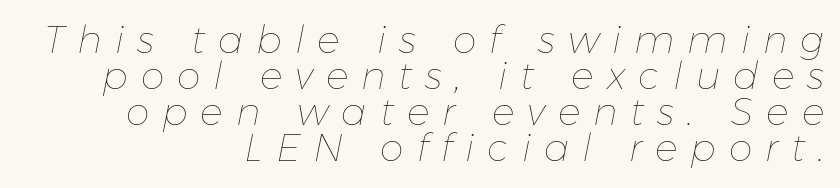
Characters follow at a spacing far wider than the type designer built in. Note the varied advance widths — an 'i' is clearly narrower than an 'm'. Leading is clearly below the norm, producing a dense column. Posture: slanted.
